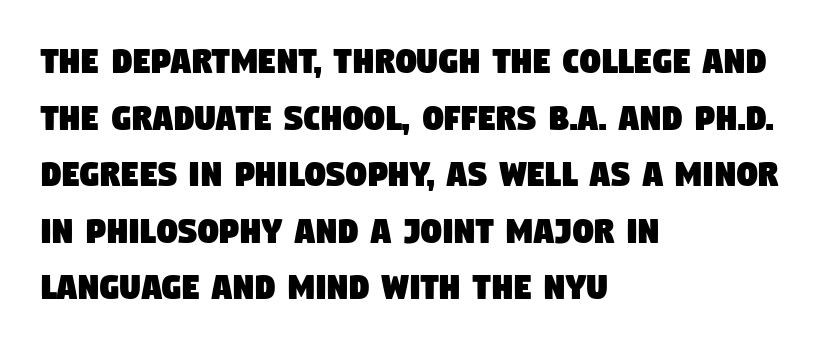
The letters advance in unequal steps, a hallmark of proportional type. The block of text has a typical density, with ordinary space between rows. Observe the ordinary spacing: letters are neighbours, not strangers. Check the space under the baseline: it is left empty.
